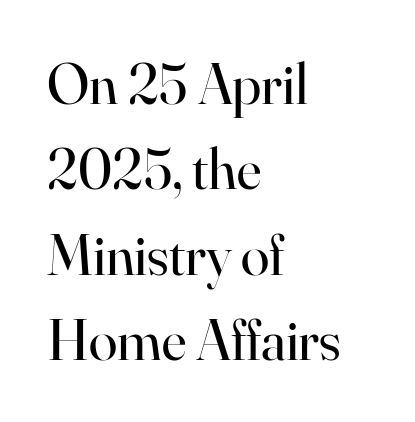
Q: Is the text bold? A: No.
Q: Is the text italic (slanted)? A: No, it is upright.
Q: Is the typeface a serif or a sans-serif typeface? A: Serif.
Q: Is the text underlined? A: No.
Q: How is the paragraph aligned? A: Left-aligned.
Q: Is the spacing between letters normal or unusually wide? A: Normal.
Q: Is the spacing between lines tight, normal or loose? A: Normal.
Q: Width (condensed, normal, or wide)? A: Normal.
Q: Stroke contrast? A: High.
Q: x-height? A: Small.
Q: Monospaced? A: No.
